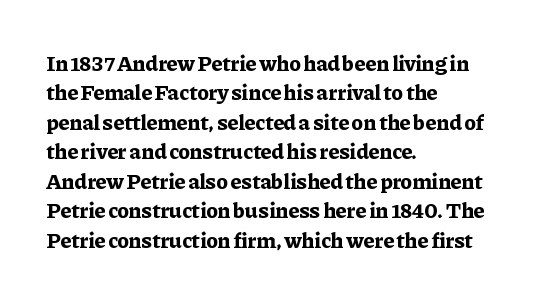
The vertical gap from one line to the next is medium. The rendering uses a bold face; every stroke is thick and dark. When letters stand straight like this, we call the style roman or upright. A typesetter would call this zero additional tracking.
